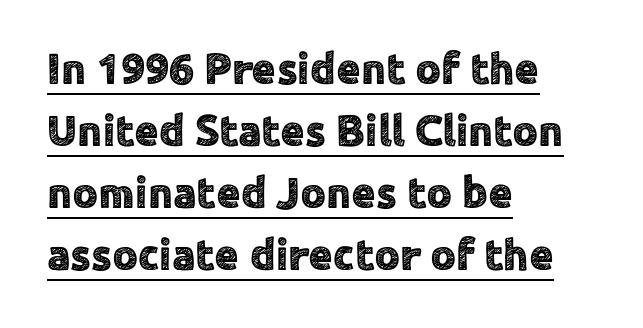
The image shows 44 px sans-serif type, upright; set left-aligned, normal line spacing (1.41x), normal letter spacing, underlined; a medium x-height.
